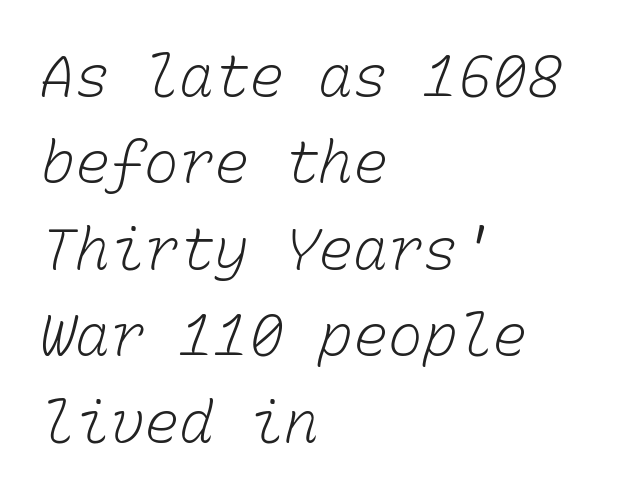
{"bold": "no", "weight": "light", "width": "normal", "stroke_contrast": "low", "x_height": "medium", "monospaced": "yes", "underline": "no", "align": "left", "line_spacing": "normal", "line_spacing_ratio": 1.49, "letter_spacing": "normal", "letter_spacing_em": 0.0, "glyph_px": 58}
